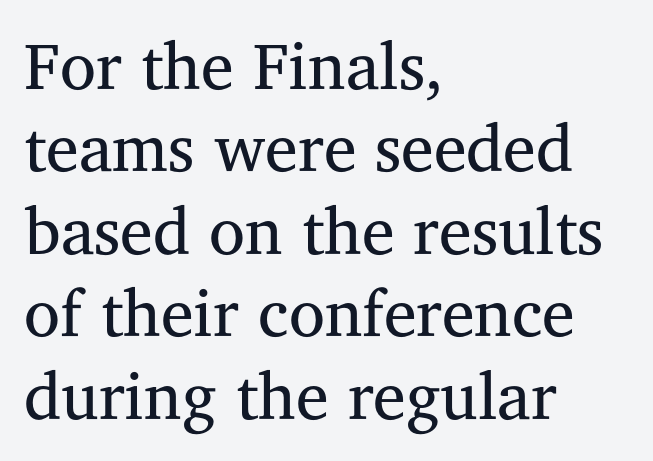
The image shows 66 px regular-weight serif type, upright; set left-aligned, normal line spacing (1.25x), normal letter spacing, not underlined; medium stroke contrast and a medium x-height.
